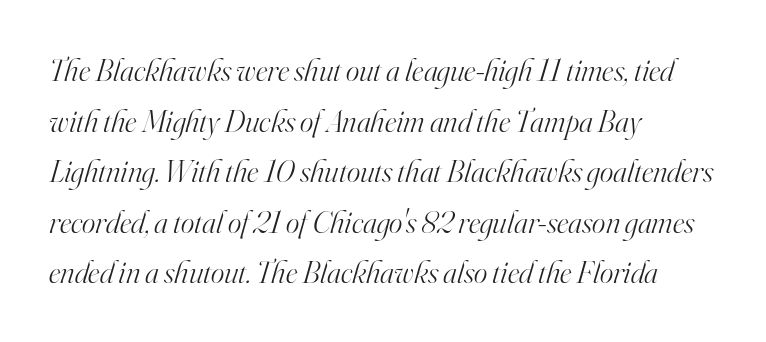
Q: Is the text bold? A: No.
Q: Is the text italic (slanted)? A: Yes, it leans right by about 16 degrees.
Q: Is the typeface a serif or a sans-serif typeface? A: Serif.
Q: Is the text underlined? A: No.
Q: How is the paragraph aligned? A: Left-aligned.
Q: Is the spacing between letters normal or unusually wide? A: Normal.
Q: Is the spacing between lines tight, normal or loose? A: Normal.
Q: Width (condensed, normal, or wide)? A: Normal.
Q: Stroke contrast? A: High.
Q: x-height? A: Small.
Q: Monospaced? A: No.
